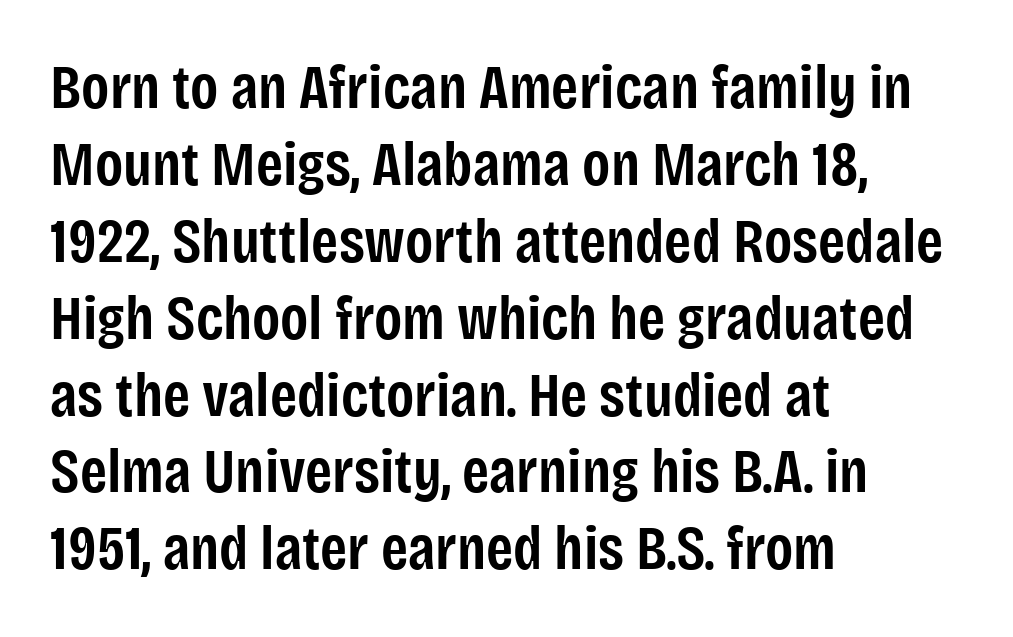
{"serif": "no", "italic": "no", "bold": "semi", "weight": "semibold", "width": "condensed", "stroke_contrast": "low", "x_height": "large", "monospaced": "no", "underline": "no", "align": "left", "line_spacing_ratio": 1.24, "letter_spacing": "normal", "letter_spacing_em": 0.0, "glyph_px": 62}
